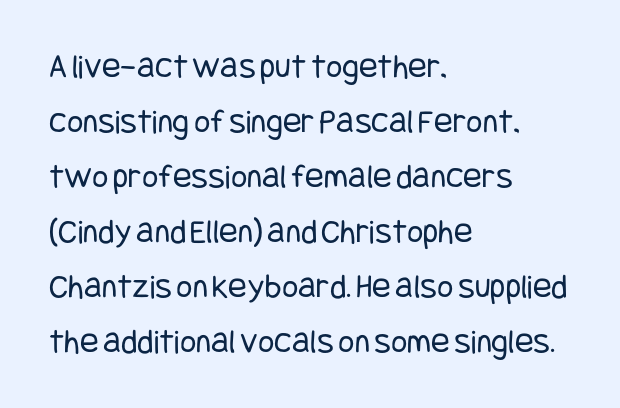
The image shows 35 px regular-weight, condensed sans-serif type, upright; set left-aligned, normal line spacing (1.57x), normal letter spacing, not underlined; low stroke contrast and a large x-height.
